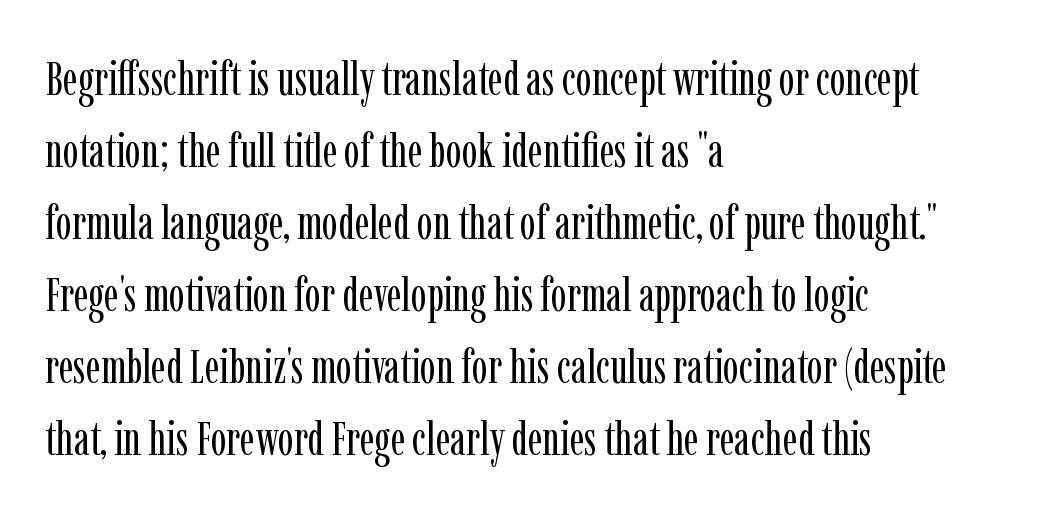
The image shows 47 px regular-weight, condensed serif type, upright; set left-aligned, normal line spacing (1.53x), normal letter spacing, not underlined; low stroke contrast and a medium x-height.
